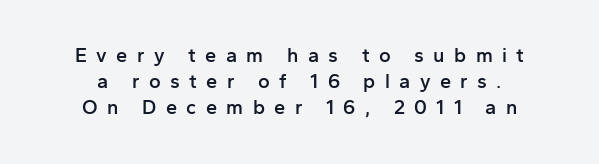
{"italic": "no", "bold": "semi", "underline": "no", "align": "center", "line_spacing": "normal", "line_spacing_ratio": 1.31, "letter_spacing": "wide", "letter_spacing_em": 0.47, "glyph_px": 20}
